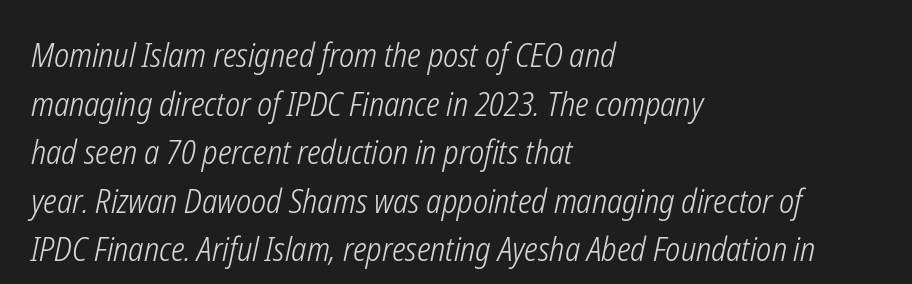
Q: Is the text bold? A: No.
Q: Is the text italic (slanted)? A: Yes, it leans right by about 12 degrees.
Q: Is the text underlined? A: No.
Q: How is the paragraph aligned? A: Left-aligned.
Q: Is the spacing between letters normal or unusually wide? A: Normal.
Q: Is the spacing between lines tight, normal or loose? A: Normal.
Q: Width (condensed, normal, or wide)? A: Condensed.
Q: Stroke contrast? A: Low.
Q: x-height? A: Medium.
Q: Monospaced? A: No.
